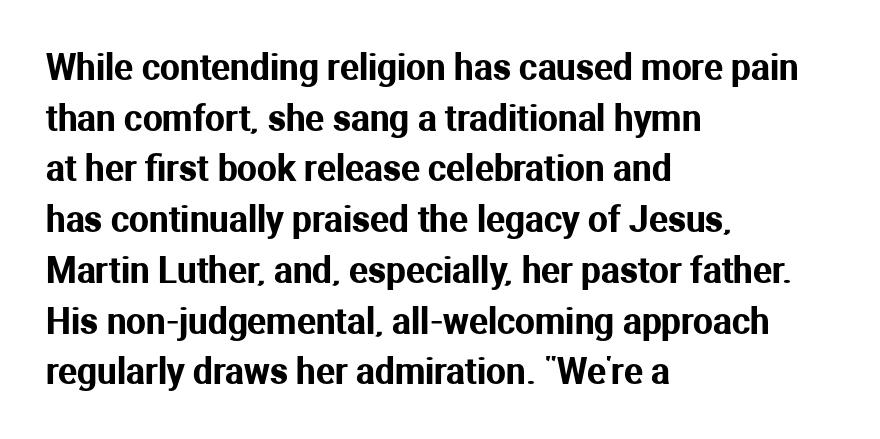
{"serif": "no", "italic": "no", "width": "normal", "stroke_contrast": "medium", "x_height": "medium", "monospaced": "no", "underline": "no", "align": "left", "line_spacing": "normal", "line_spacing_ratio": 1.45, "letter_spacing": "normal", "letter_spacing_em": 0.0, "glyph_px": 35}
